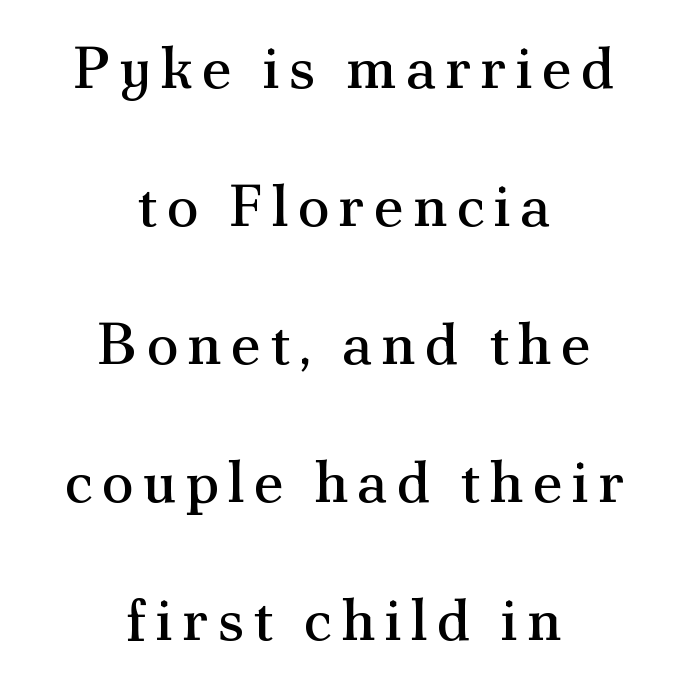
{"serif": "yes", "italic": "no", "bold": "no", "weight": "regular", "width": "normal", "stroke_contrast": "medium", "x_height": "small", "monospaced": "no", "underline": "no", "align": "center", "line_spacing": "loose", "line_spacing_ratio": 2.3, "glyph_px": 60}
